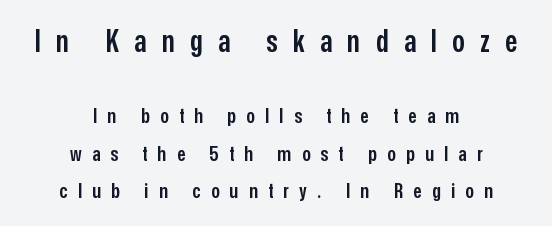
{"serif": "no", "italic": "no", "bold": "semi", "weight": "semibold", "width": "condensed", "stroke_contrast": "low", "x_height": "medium", "monospaced": "no", "underline": "no", "align": "center", "line_spacing_ratio": 1.79, "letter_spacing": "wide", "letter_spacing_em": 0.49, "larger_block": "first", "size_ratio": 1.48, "glyph_px": 31}
